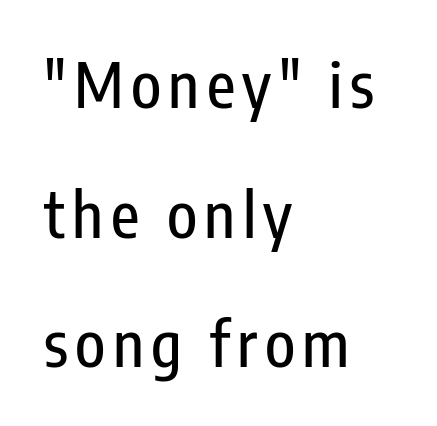
Q: Is the text italic (slanted)? A: No, it is upright.
Q: Is the typeface a serif or a sans-serif typeface? A: Sans-serif.
Q: Is the text underlined? A: No.
Q: How is the paragraph aligned? A: Left-aligned.
Q: Is the spacing between lines tight, normal or loose? A: Loose.
Q: Width (condensed, normal, or wide)? A: Condensed.
Q: Stroke contrast? A: Low.
Q: x-height? A: Medium.
Q: Monospaced? A: No.
